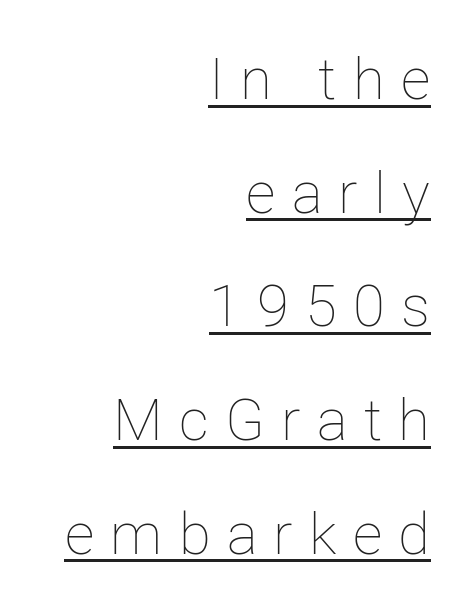
{"italic": "no", "bold": "no", "weight": "thin", "width": "normal", "stroke_contrast": "low", "x_height": "medium", "monospaced": "no", "underline": "yes", "align": "right", "line_spacing": "loose", "line_spacing_ratio": 1.96, "letter_spacing": "wide", "letter_spacing_em": 0.28, "glyph_px": 58}
